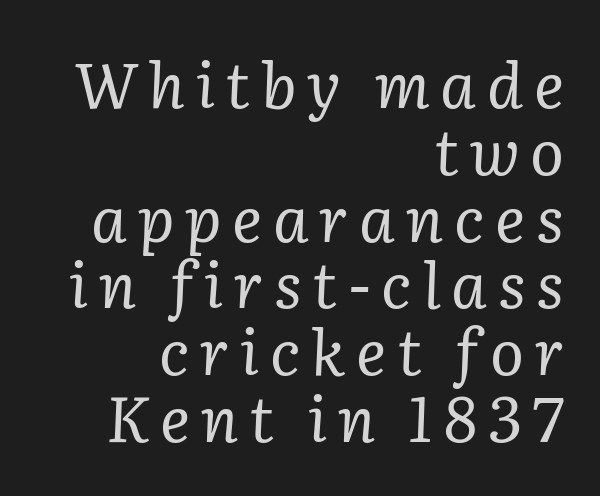
Weight: in the light-to-regular range. The baseline area is clear. Are there feet on the stems? There are — it's a serif. The ragged edge is on the left, which tells us the setting is flush right. Leading: reduced. The glyphs look as if they've been sheared to an angle.
